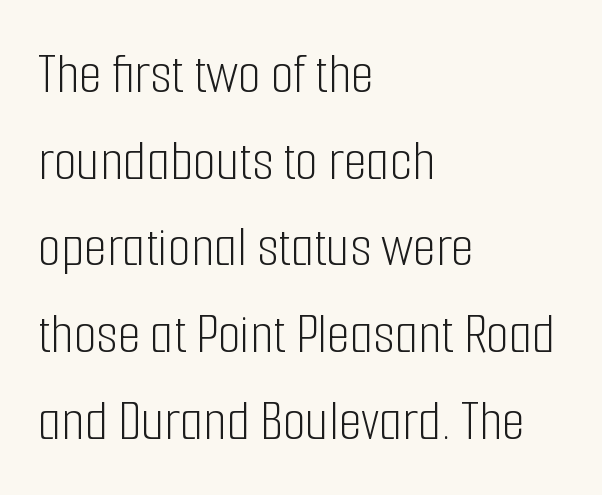
Designer's note — italics off, roman on. Unmarked baselines from the first word to the last. Is the block centered? No — it sits flush against the left margin. Heaviness? Minimal to ordinary, like unemphasized prose. Is this a fixed-width face? No — the glyphs have proportional, varying widths.
